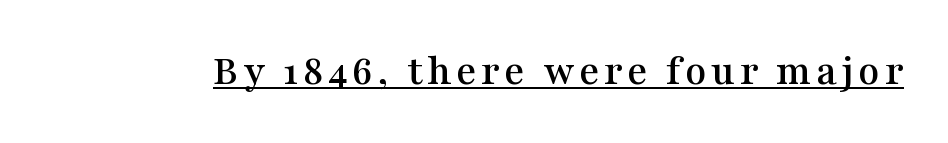
I'd call this a serif setting — the letters wear small feet. Ascenders rise straight up at ninety degrees. The letters advance in unequal steps, a hallmark of proportional type. Check the space under the baseline: a stroke is drawn there.
